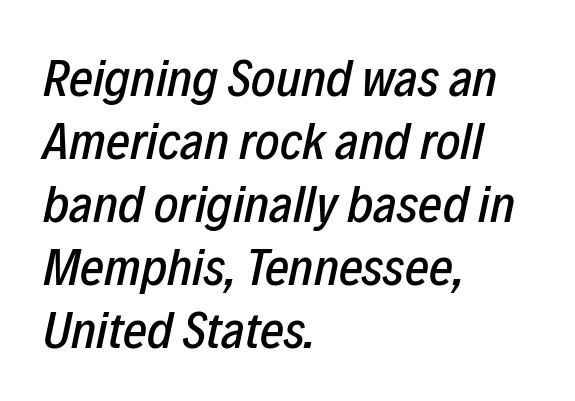
{"italic": "yes", "lean": "right", "slant_degrees": 12, "width": "condensed", "stroke_contrast": "low", "x_height": "medium", "monospaced": "no", "underline": "no", "align": "left", "line_spacing_ratio": 1.21, "letter_spacing": "normal", "letter_spacing_em": 0.0, "glyph_px": 52}
